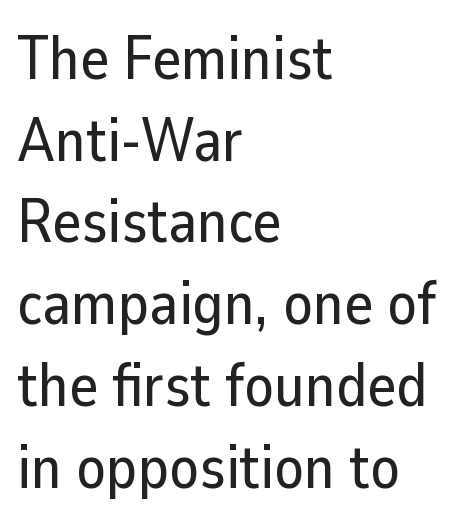
The image shows 61 px sans-serif type, upright; set left-aligned, normal line spacing (1.34x), normal letter spacing, not underlined; low stroke contrast and a medium x-height.
